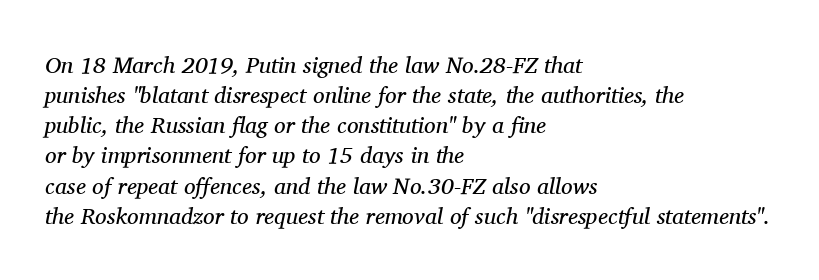
Q: Is the text bold? A: No.
Q: Is the text italic (slanted)? A: Yes, it leans right by about 11 degrees.
Q: Is the text underlined? A: No.
Q: How is the paragraph aligned? A: Left-aligned.
Q: Is the spacing between letters normal or unusually wide? A: Normal.
Q: Is the spacing between lines tight, normal or loose? A: Normal.
